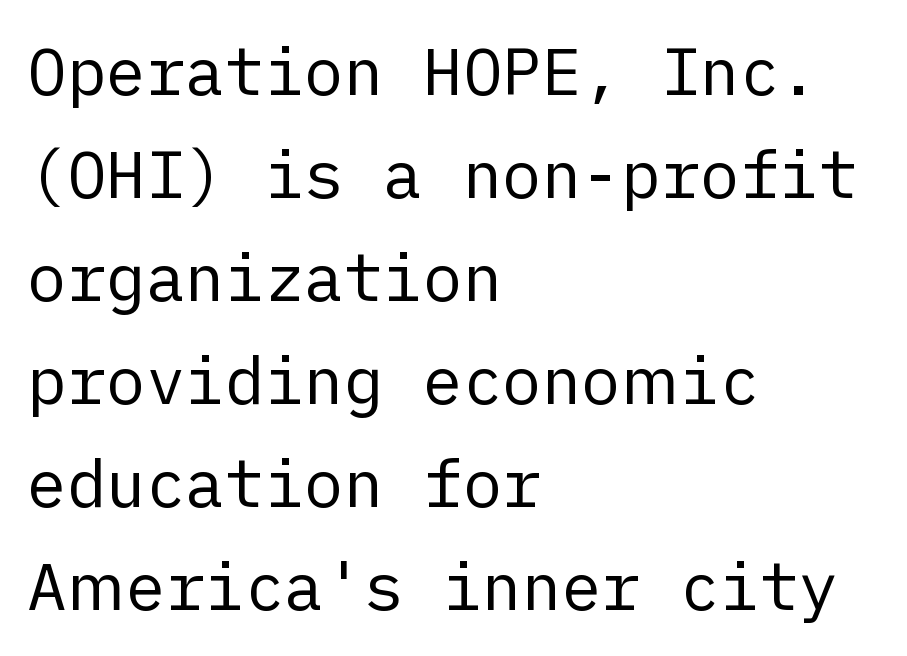
{"serif": "no", "italic": "no", "bold": "no", "weight": "regular", "width": "normal", "stroke_contrast": "low", "x_height": "medium", "underline": "no", "align": "left", "line_spacing": "normal", "line_spacing_ratio": 1.56, "letter_spacing": "normal", "letter_spacing_em": 0.0, "glyph_px": 66}
